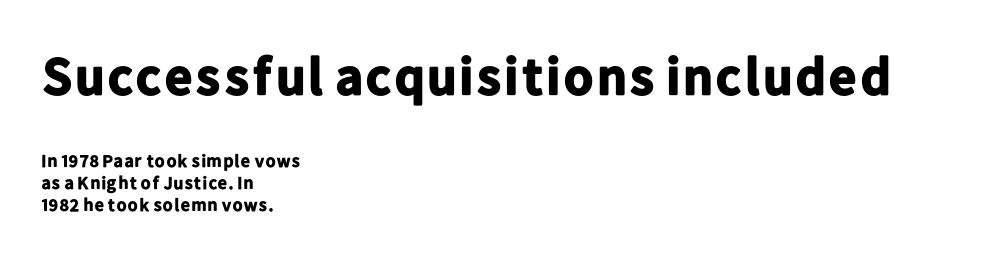
{"serif": "no", "italic": "no", "bold": "yes", "weight": "bold", "width": "normal", "stroke_contrast": "low", "x_height": "medium", "monospaced": "no", "underline": "no", "align": "left", "line_spacing_ratio": 1.23, "letter_spacing": "normal", "letter_spacing_em": 0.0, "larger_block": "first", "size_ratio": 2.94, "glyph_px": 53}
